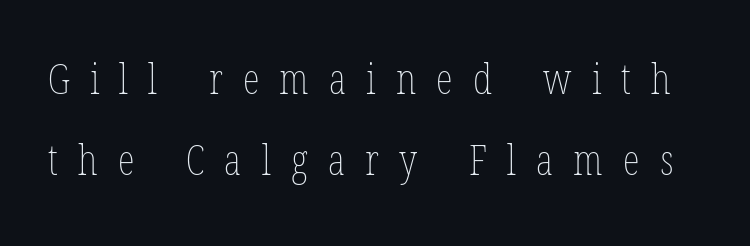
The letters look calm and open, with moderate or lighter stems. Substantial extra tracking has been applied to these lines. Posture: upright roman. The area under the type is left untouched. Character widths vary here, with narrow letters taking less room than wide ones.
